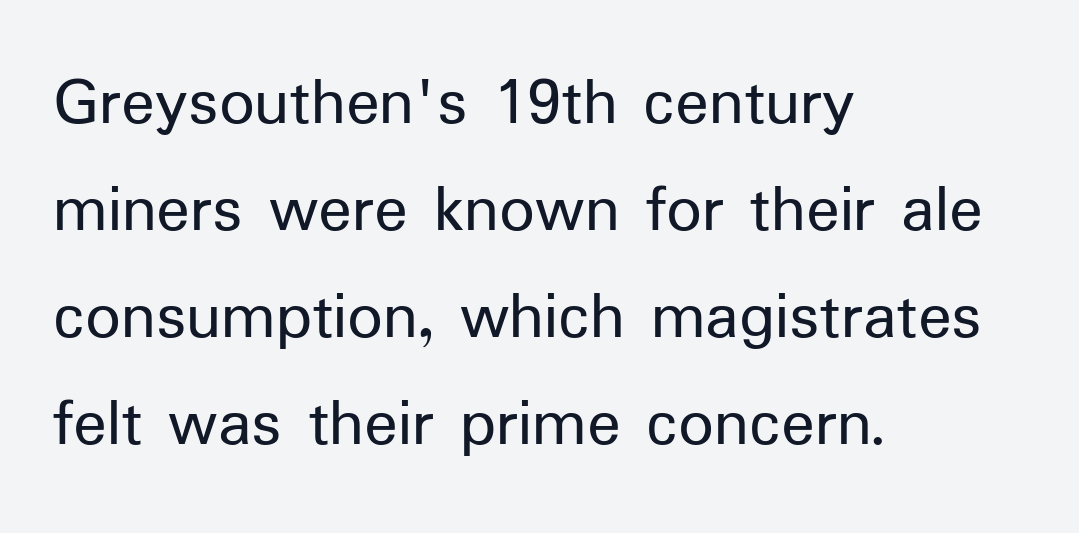
Regarding serifs, this sample does without them. Check under the words: just untouched page. Varying glyph widths throughout — classic text-font behaviour. A roman cut, with each character standing at attention. Nothing unusual about the tracking: characters are spaced as the font intends.
